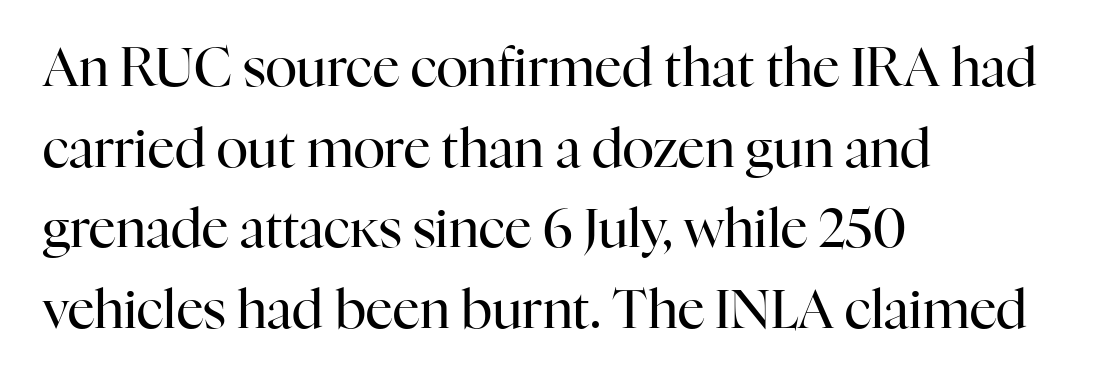
{"serif": "yes", "italic": "no", "bold": "no", "weight": "regular", "width": "normal", "stroke_contrast": "high", "x_height": "medium", "monospaced": "no", "underline": "no", "align": "left", "line_spacing": "normal", "line_spacing_ratio": 1.52, "letter_spacing": "normal", "letter_spacing_em": 0.0, "glyph_px": 53}
